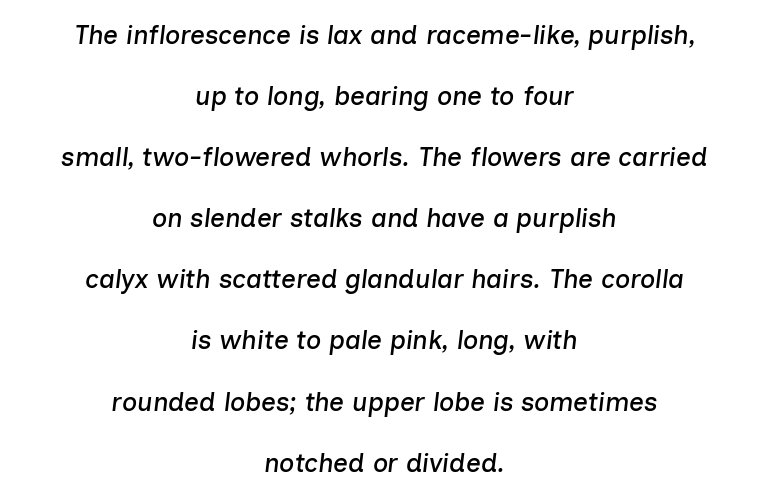
Q: Is the text italic (slanted)? A: Yes, it leans right by about 7 degrees.
Q: Is the text underlined? A: No.
Q: How is the paragraph aligned? A: Centered.
Q: Is the spacing between letters normal or unusually wide? A: Normal.
Q: Is the spacing between lines tight, normal or loose? A: Loose.
